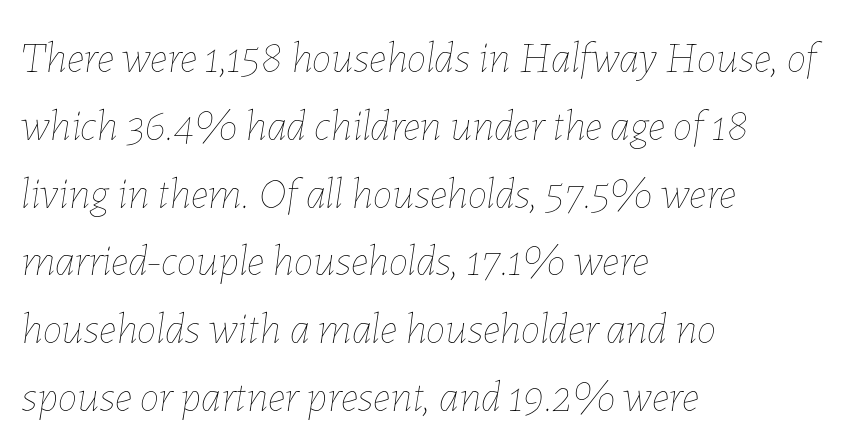
{"italic": "yes", "lean": "right", "slant_degrees": 7, "bold": "no", "weight": "thin", "width": "normal", "stroke_contrast": "low", "x_height": "medium", "monospaced": "no", "underline": "no", "align": "left", "line_spacing": "normal", "line_spacing_ratio": 1.54, "letter_spacing": "normal", "letter_spacing_em": 0.0, "glyph_px": 44}
